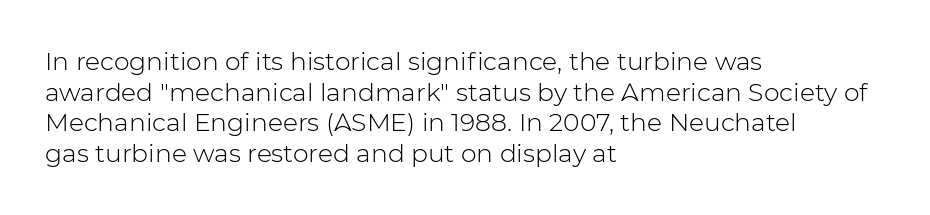
The image shows 25 px text type, upright; set left-aligned, line spacing 1.23x, normal letter spacing, not underlined.
